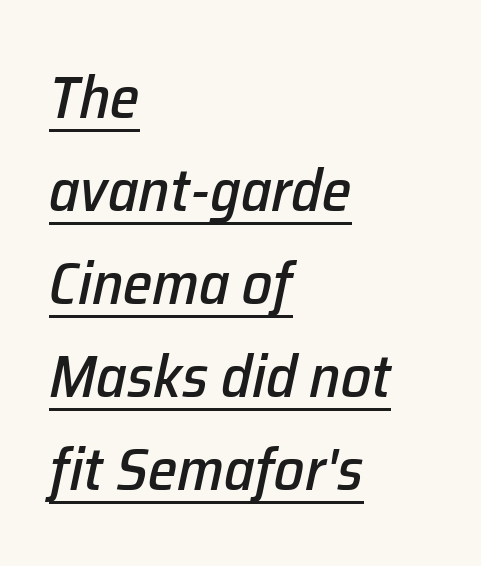
In terms of leading, this rendering sits right in the middle. Character widths vary here, with narrow letters taking less room than wide ones. The letterforms sit shoulder to shoulder at normal distance. The words here are underlined. Does the copy run flush right? No — it runs flush left.
